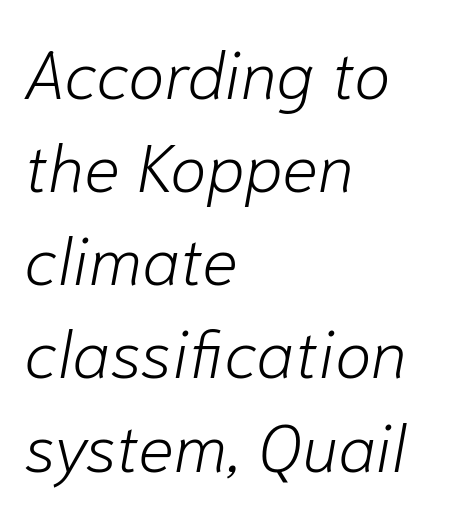
{"italic": "yes", "lean": "right", "slant_degrees": 10, "bold": "no", "weight": "light", "width": "normal", "stroke_contrast": "low", "x_height": "medium", "monospaced": "no", "underline": "no", "align": "left", "line_spacing": "normal", "line_spacing_ratio": 1.39, "letter_spacing": "normal", "letter_spacing_em": 0.0, "glyph_px": 67}
